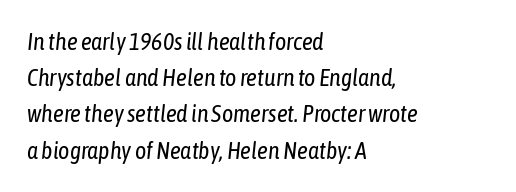
{"italic": "yes", "lean": "right", "slant_degrees": 6, "bold": "no", "underline": "no", "align": "left", "line_spacing": "normal", "line_spacing_ratio": 1.51, "letter_spacing": "normal", "letter_spacing_em": 0.0, "glyph_px": 24}
